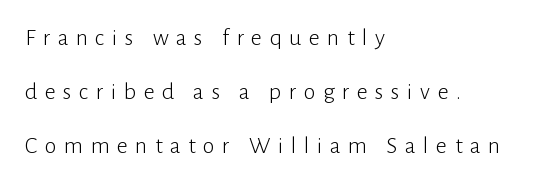
Q: Is the text bold? A: No.
Q: Is the text italic (slanted)? A: No, it is upright.
Q: Is the text underlined? A: No.
Q: How is the paragraph aligned? A: Left-aligned.
Q: Is the spacing between letters normal or unusually wide? A: Unusually wide.
Q: Is the spacing between lines tight, normal or loose? A: Loose.
